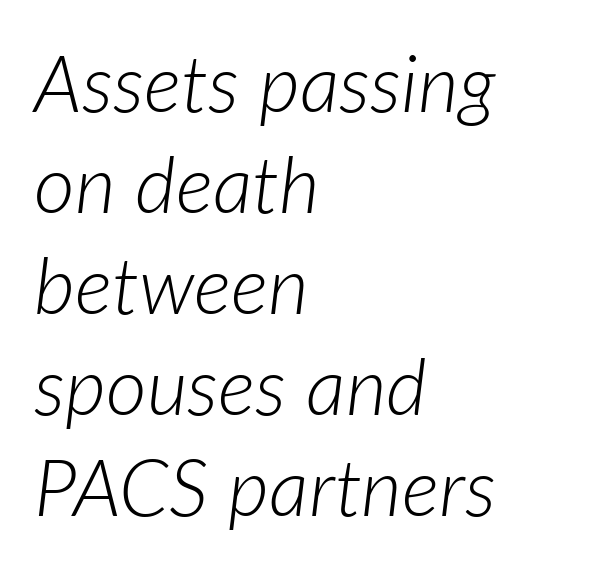
Q: Is the text bold? A: No.
Q: Is the text italic (slanted)? A: Yes, it leans right by about 7 degrees.
Q: Is the text underlined? A: No.
Q: How is the paragraph aligned? A: Left-aligned.
Q: Is the spacing between letters normal or unusually wide? A: Normal.
Q: Is the spacing between lines tight, normal or loose? A: Normal.
Q: Width (condensed, normal, or wide)? A: Normal.
Q: Stroke contrast? A: Low.
Q: x-height? A: Medium.
Q: Monospaced? A: No.
